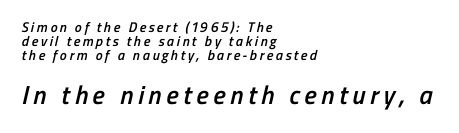
{"bold": "semi", "underline": "no", "align": "left", "line_spacing": "tight", "line_spacing_ratio": 1.01, "larger_block": "second", "size_ratio": 1.86, "glyph_px": 26}
